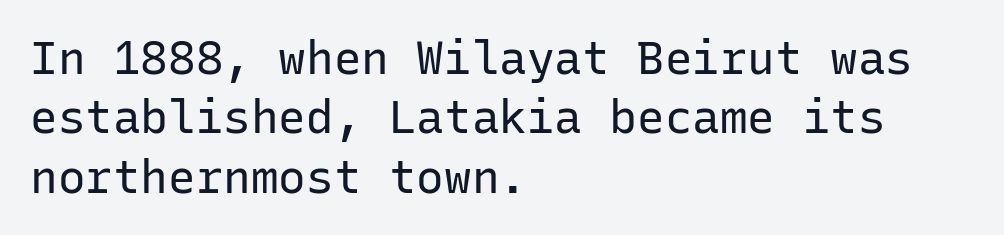
The image shows 46 px regular-weight sans-serif type, upright, monospaced; set left-aligned, normal line spacing (1.29x), normal letter spacing, not underlined; low stroke contrast and a medium x-height.
